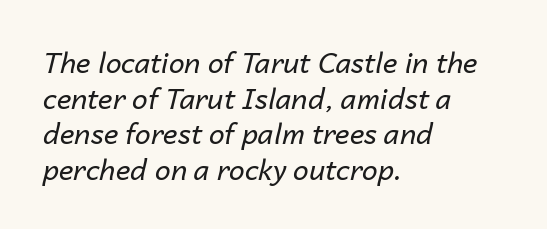
The foot of each line stays bare and open. The rag falls on the right side of this text block. Weight: regular or lighter. How would I describe the line gaps? Plain and ordinary. There's an unmistakable incline to the writing here.
